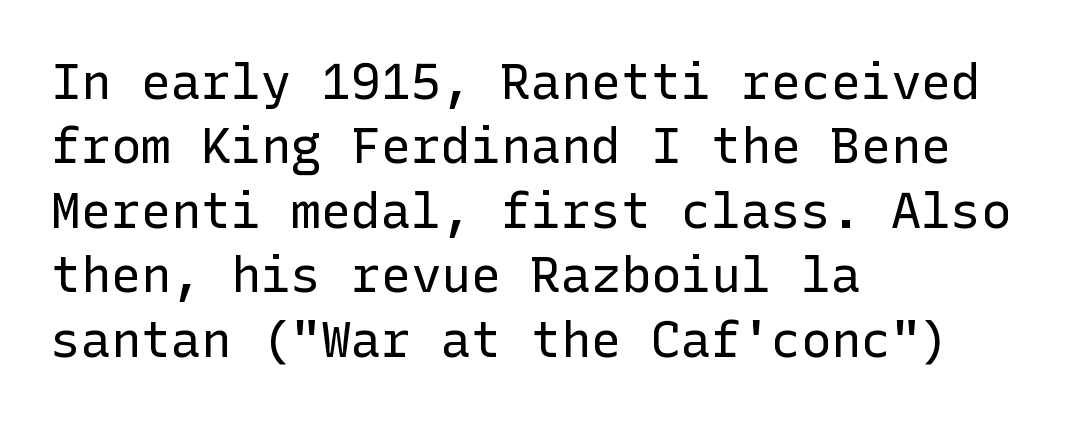
Heaviness? Minimal to ordinary, like unemphasized prose. Unmarked baselines from the first word to the last. The axis of the letterforms is exactly vertical. Does the leading feel generous? No, just average. Reading down the block, your eye returns to a fixed left position each line.
